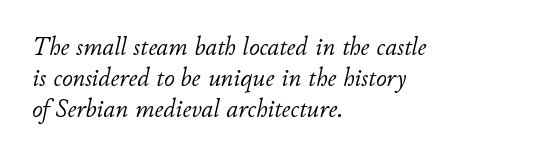
Q: Is the text bold? A: No.
Q: Is the text italic (slanted)? A: Yes, it leans right by about 11 degrees.
Q: Is the text underlined? A: No.
Q: How is the paragraph aligned? A: Left-aligned.
Q: Is the spacing between letters normal or unusually wide? A: Normal.
